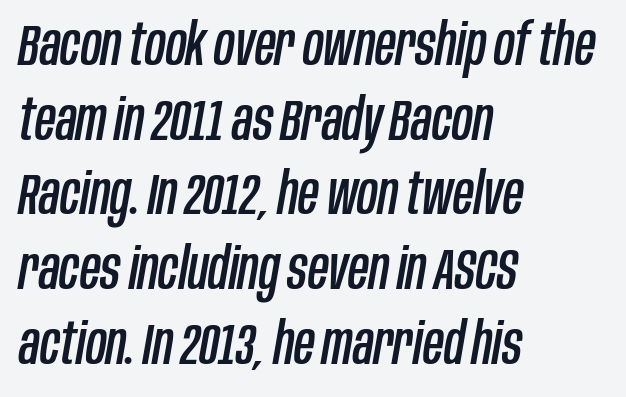
Q: Is the text italic (slanted)? A: Yes, it leans right by about 10 degrees.
Q: Is the text underlined? A: No.
Q: How is the paragraph aligned? A: Left-aligned.
Q: Is the spacing between letters normal or unusually wide? A: Normal.
Q: Is the spacing between lines tight, normal or loose? A: Normal.
Q: Width (condensed, normal, or wide)? A: Condensed.
Q: Stroke contrast? A: Low.
Q: x-height? A: Large.
Q: Monospaced? A: No.
